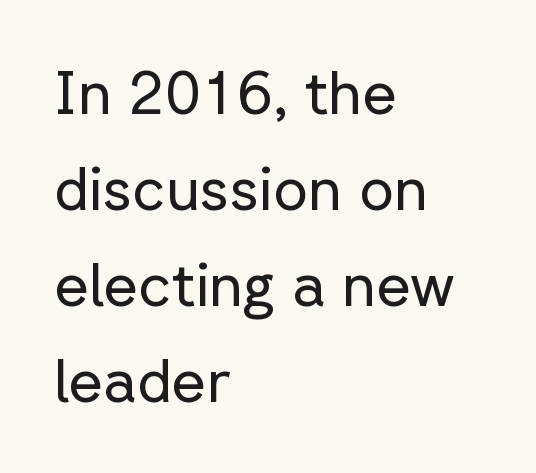
Posture: upright roman. Nobody touched the tracking dial on this one. Clear beneath every line of the passage. Weight class: somewhere from thin through regular. The glyphs in this specimen are sans serif. Normally led — the rows are evenly, conventionally spaced.
